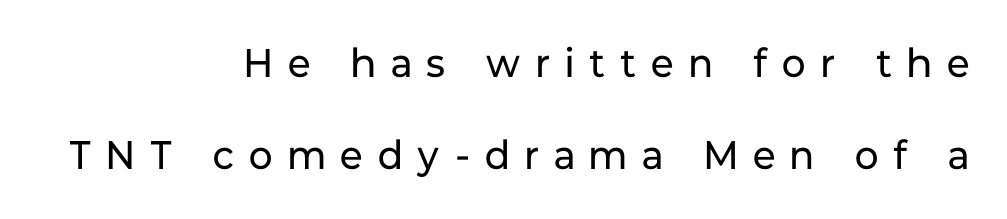
The image shows 40 px regular-weight sans-serif type, upright; set right-aligned, loose line spacing (2.31x), unusually wide letter spacing (+0.38 em), not underlined; low stroke contrast and a medium x-height.
